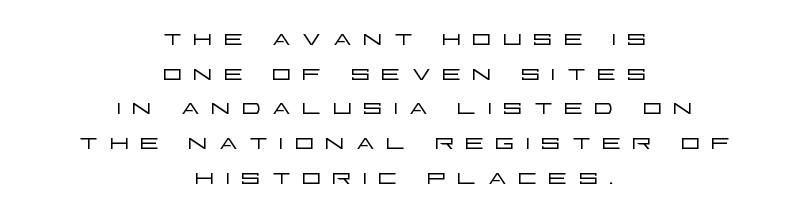
{"serif": "no", "italic": "no", "bold": "no", "weight": "light", "width": "wide", "stroke_contrast": "low", "x_height": "large", "monospaced": "no", "underline": "no", "align": "center", "line_spacing": "tight", "line_spacing_ratio": 1.12, "letter_spacing": "wide", "letter_spacing_em": 0.31, "glyph_px": 31}
